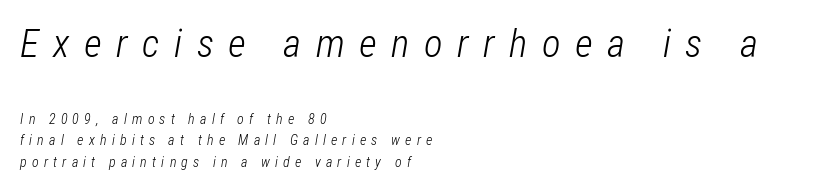
{"italic": "yes", "lean": "right", "slant_degrees": 12, "bold": "no", "weight": "light", "width": "condensed", "stroke_contrast": "low", "x_height": "medium", "monospaced": "no", "underline": "no", "align": "left", "line_spacing": "normal", "line_spacing_ratio": 1.53, "letter_spacing": "wide", "letter_spacing_em": 0.37, "larger_block": "first", "size_ratio": 2.79, "glyph_px": 39}
